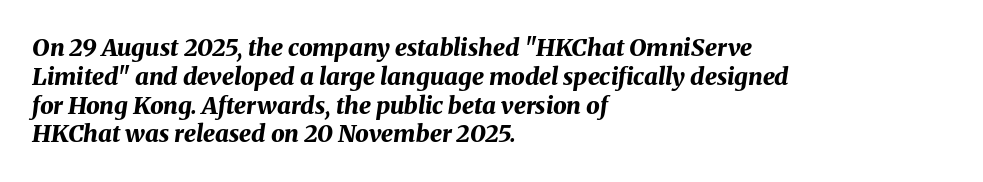
Rule under the text: the space is simply empty. The paragraph shown leans on its left margin. Style check: oblique. Nothing unusual about the tracking: characters are spaced as the font intends. These lines carry a lot of weight — the face is fully bold.
